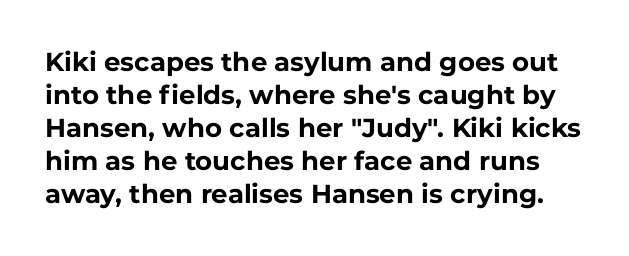
The image shows 26 px bold type, upright; set normal line spacing (1.27x), normal letter spacing, not underlined.
